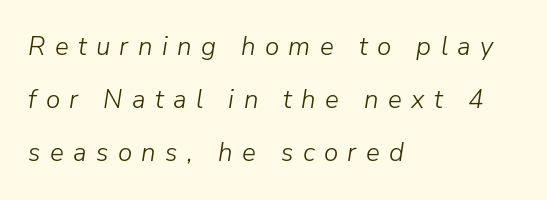
Q: Is the text bold? A: No.
Q: Is the text italic (slanted)? A: Yes, it leans right by about 9 degrees.
Q: Is the text underlined? A: No.
Q: How is the paragraph aligned? A: Left-aligned.
Q: Is the spacing between letters normal or unusually wide? A: Unusually wide.
Q: Is the spacing between lines tight, normal or loose? A: Loose.
